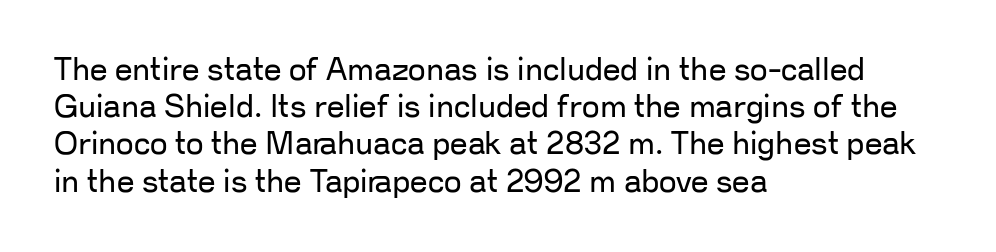
Look at the bottom of the vertical strokes: they stop flat, with no serifs. You can tell it's not italic because the verticals are truly vertical. The passage shown has conventional tracking throughout. Proportional: the letters do not fall into vertical columns. No extra ink here — the face is not bold. The string is rendered with underlining switched off.
